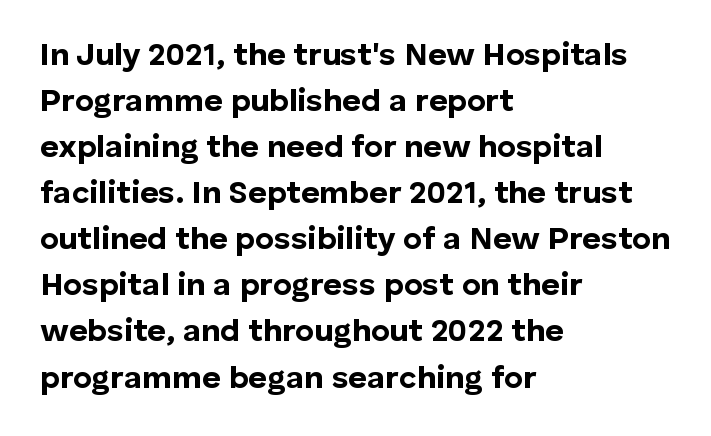
This sample uses a sans-serif face. Nothing unusual about the tracking: characters are spaced as the font intends. The specimen reads as upright at a glance. Descenders hang freely into open space. Spacing verdict: proportional, widths tailored to each character. Is the block centered? No — it sits flush against the left margin.
